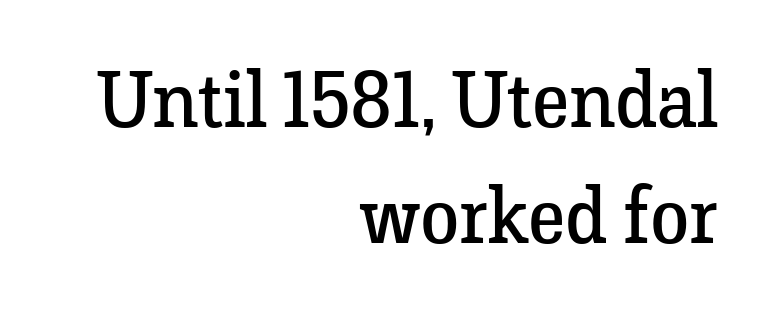
{"serif": "yes", "italic": "no", "bold": "no", "weight": "regular", "width": "normal", "stroke_contrast": "low", "x_height": "medium", "monospaced": "no", "underline": "no", "align": "right", "line_spacing": "normal", "line_spacing_ratio": 1.47, "letter_spacing": "normal", "letter_spacing_em": 0.0, "glyph_px": 79}
